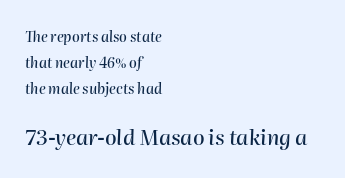
The face used here appears at its bigger size in the lower chunk. The specimen reads as italic at a glance. Letters rest on an invisible, unmarked baseline. Students, note that the glyphs here touch the page at normal intervals. The text block is weighted toward the left margin, trailing off unevenly rightward.
